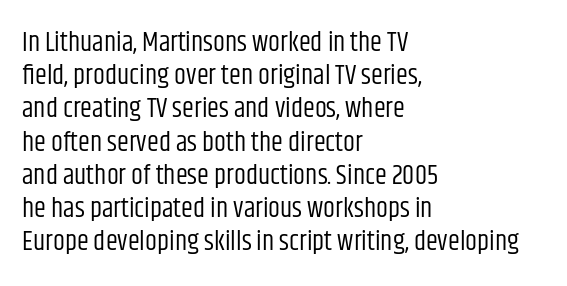
{"italic": "no", "bold": "no", "underline": "no", "align": "left", "line_spacing_ratio": 1.23, "letter_spacing": "normal", "letter_spacing_em": 0.0, "glyph_px": 27}
